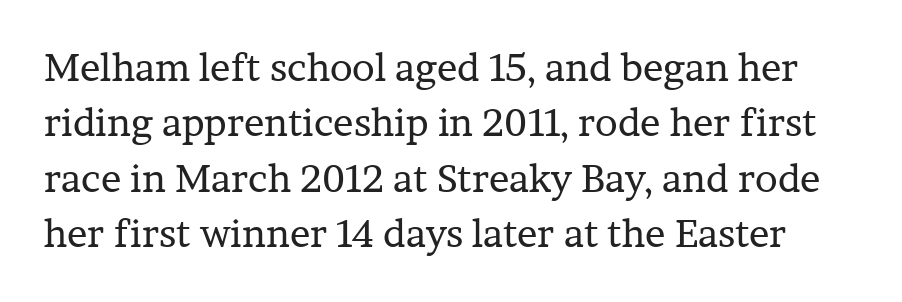
Q: Is the text bold? A: No.
Q: Is the text italic (slanted)? A: No, it is upright.
Q: Is the typeface a serif or a sans-serif typeface? A: Serif.
Q: Is the text underlined? A: No.
Q: Is the spacing between letters normal or unusually wide? A: Normal.
Q: Is the spacing between lines tight, normal or loose? A: Normal.
Q: Width (condensed, normal, or wide)? A: Normal.
Q: Stroke contrast? A: Low.
Q: x-height? A: Medium.
Q: Monospaced? A: No.
